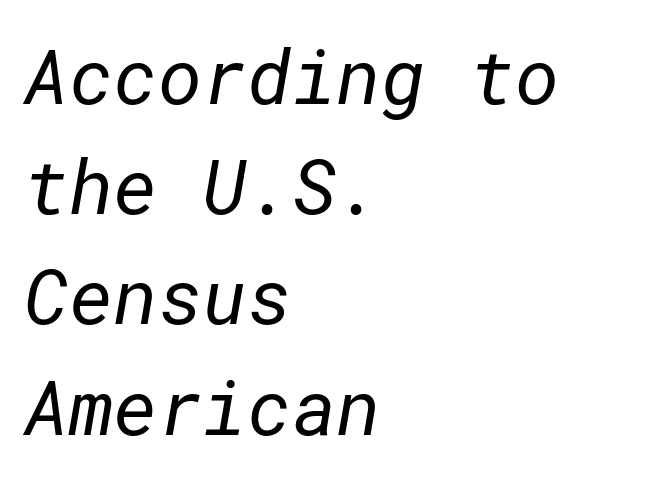
{"serif": "no", "bold": "no", "weight": "regular", "width": "normal", "stroke_contrast": "low", "x_height": "medium", "underline": "no", "align": "left", "line_spacing": "normal", "line_spacing_ratio": 1.45, "letter_spacing": "normal", "letter_spacing_em": 0.0, "glyph_px": 76}
